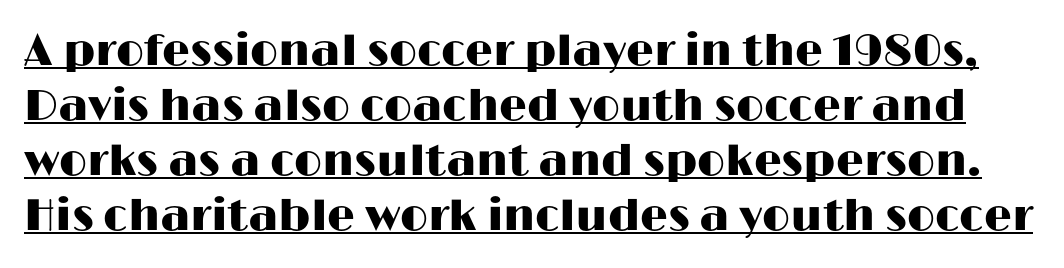
What's the leading like? Ordinary, nothing unusual. Students, note that the glyphs here touch the page at normal intervals. The type sits square on the baseline with zero lean. The sample's only ornament is a line tracing under the words. Examine the stroke ends and you'll find no serifs.
